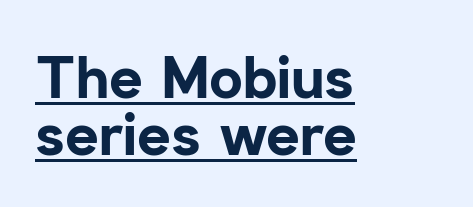
{"serif": "no", "italic": "no", "bold": "yes", "weight": "bold", "width": "normal", "stroke_contrast": "low", "x_height": "medium", "monospaced": "no", "underline": "yes", "align": "left", "line_spacing": "tight", "line_spacing_ratio": 0.98, "letter_spacing": "normal", "letter_spacing_em": 0.0, "glyph_px": 58}
